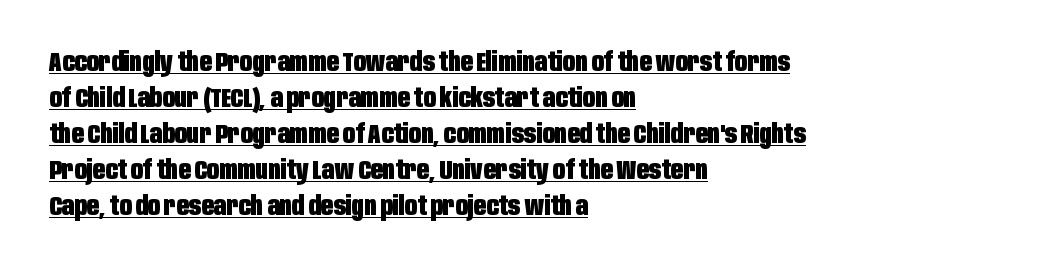
Heavy, bold letterforms. Compared with typical body copy, the letter spacing here is the same. The vertical gap from one line to the next is medium. The words here are underlined. Upright lettering throughout. Reading down the block, your eye returns to a fixed left position each line.
